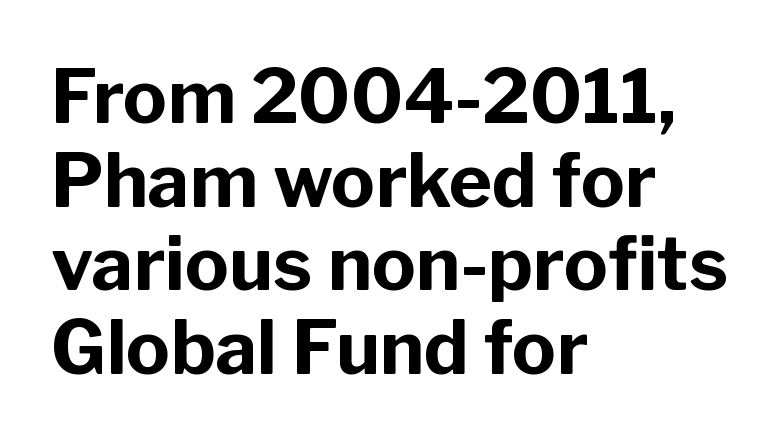
Caption: standard tracking, unaltered. Honestly, the rows look squashed on top of each other. The face used here is proportionally spaced, like ordinary book or web type. Line beginnings align vertically; line endings do not. The face used here is a sans, in the tradition of grotesques and geometrics.
